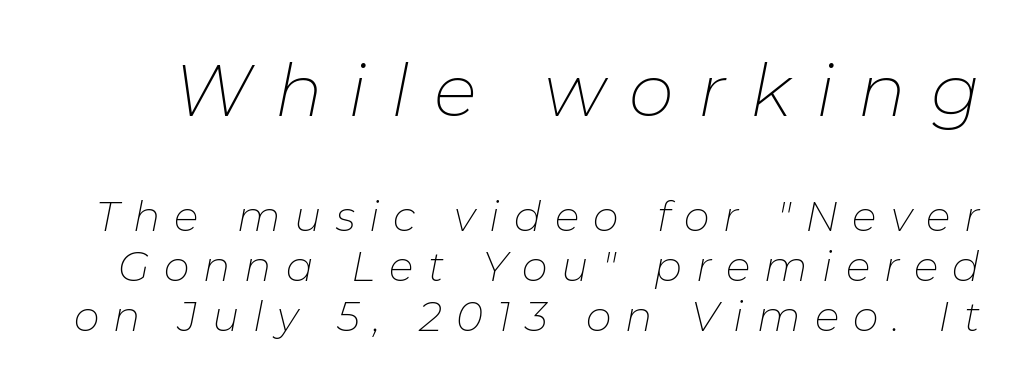
Q: Is the text bold? A: No.
Q: Is the text italic (slanted)? A: Yes, it leans right by about 11 degrees.
Q: Is the text underlined? A: No.
Q: Is the spacing between letters normal or unusually wide? A: Unusually wide.
Q: Which block of text is set in a larger size, the first (top) or the second (bottom)? A: The first (top) one.
Q: Width (condensed, normal, or wide)? A: Normal.
Q: Stroke contrast? A: Low.
Q: x-height? A: Medium.
Q: Monospaced? A: No.
